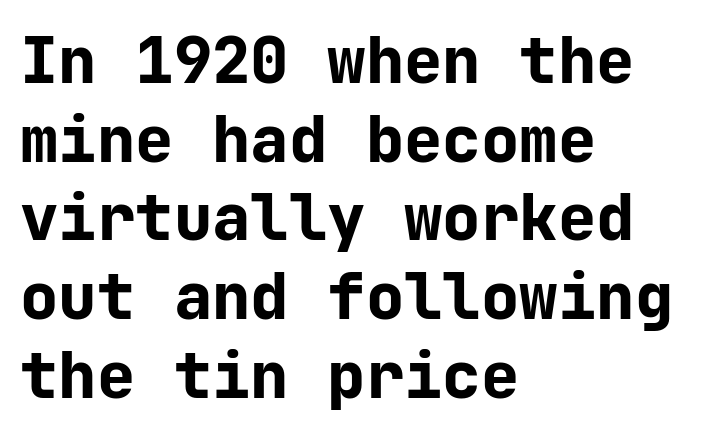
Examine the stroke ends and you'll find no serifs. What weight is shown? A full bold with thick strokes. This is the regular roman posture of the typeface. The passage shown is not underscored anywhere. You could count columns in this text — the font is strictly monospaced. The compositor pushed each line to the left boundary.
